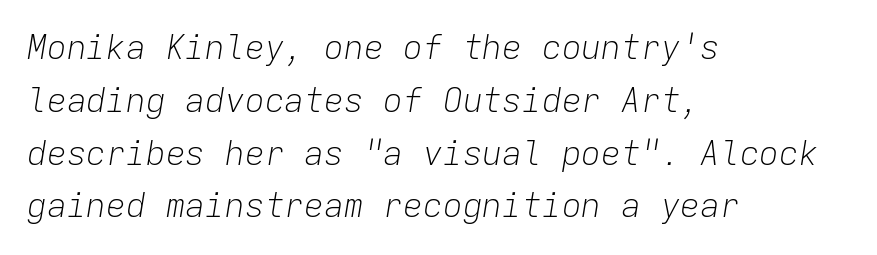
{"italic": "yes", "lean": "right", "slant_degrees": 9, "bold": "no", "weight": "light", "width": "normal", "stroke_contrast": "low", "x_height": "medium", "monospaced": "yes", "underline": "no", "align": "left", "line_spacing": "normal", "line_spacing_ratio": 1.6, "letter_spacing": "normal", "letter_spacing_em": 0.0, "glyph_px": 33}
